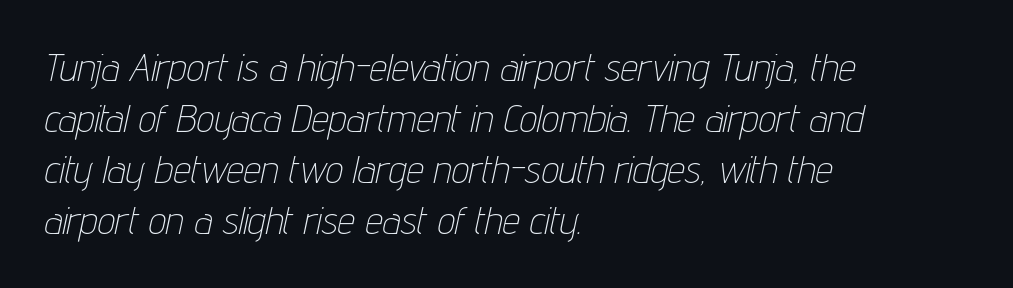
The image shows 39 px thin, condensed type, italic (leaning right); set left-aligned, normal line spacing (1.31x), normal letter spacing, not underlined; low stroke contrast and a medium x-height.
